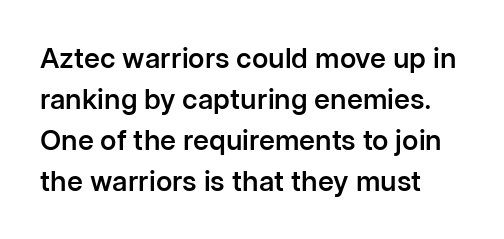
Caption: standard tracking, unaltered. Grotesque or geometric, the face here clearly has no serifs. The letters stand upright; this is a roman face. How heavy is the stroke? Medium-heavy — a semibold, shy of bold. Reading down the column, the eye jumps a familiar distance to each next line. The passage shown is not underscored anywhere.
